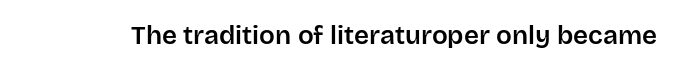
Q: Is the text italic (slanted)? A: No, it is upright.
Q: Is the text underlined? A: No.
Q: Is the spacing between letters normal or unusually wide? A: Normal.
